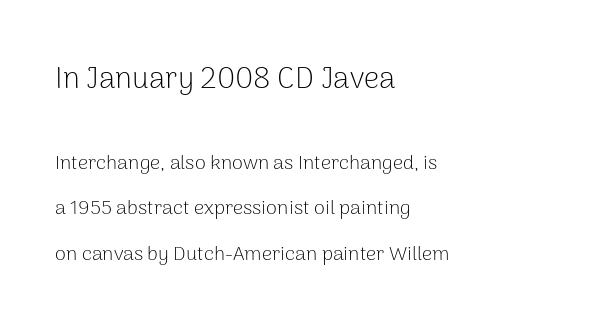
{"serif": "no", "italic": "no", "bold": "no", "weight": "light", "width": "normal", "stroke_contrast": "low", "x_height": "medium", "monospaced": "no", "underline": "no", "align": "left", "line_spacing": "loose", "line_spacing_ratio": 2.27, "letter_spacing": "normal", "letter_spacing_em": 0.0, "larger_block": "first", "size_ratio": 1.5, "glyph_px": 30}
